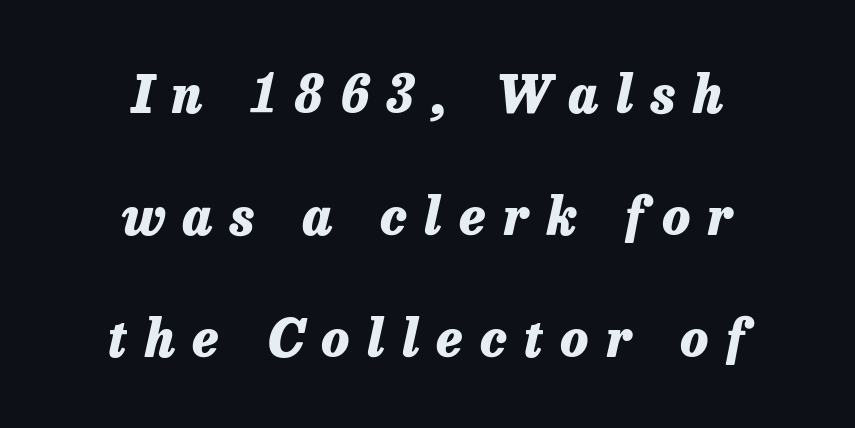
The letterforms stand isolated, each surrounded by extra space. Italic: yes, the glyphs are oblique. Proportional: the letters do not fall into vertical columns. Check the space under the baseline: it is left empty. Reading down the column, the eye jumps a long way to each next line. Typeset on center — no edge is straight.
